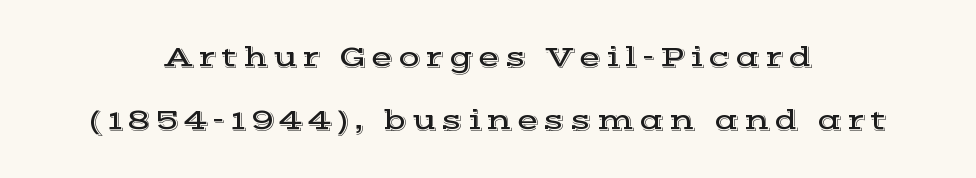
{"serif": "yes", "italic": "no", "width": "wide", "x_height": "medium", "monospaced": "no", "underline": "no", "align": "center", "line_spacing": "loose", "line_spacing_ratio": 2.17, "glyph_px": 29}
